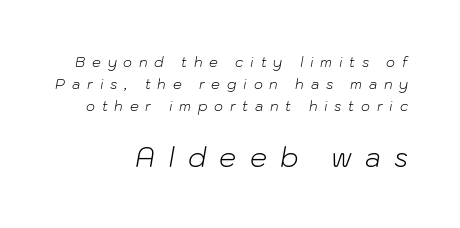
{"italic": "yes", "lean": "right", "slant_degrees": 10, "bold": "no", "underline": "no", "align": "right", "line_spacing": "normal", "line_spacing_ratio": 1.56, "letter_spacing": "wide", "letter_spacing_em": 0.48, "larger_block": "second", "size_ratio": 1.93, "glyph_px": 27}
